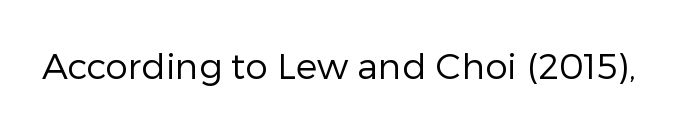
Is this a fixed-width face? No — the glyphs have proportional, varying widths. Vertical strokes here are truly vertical. Glance below the letters and you will spot only blank space. The face used here is a sans, in the tradition of grotesques and geometrics. The face looks like a standard text weight, possibly lighter. Short note: letters normally spaced.
